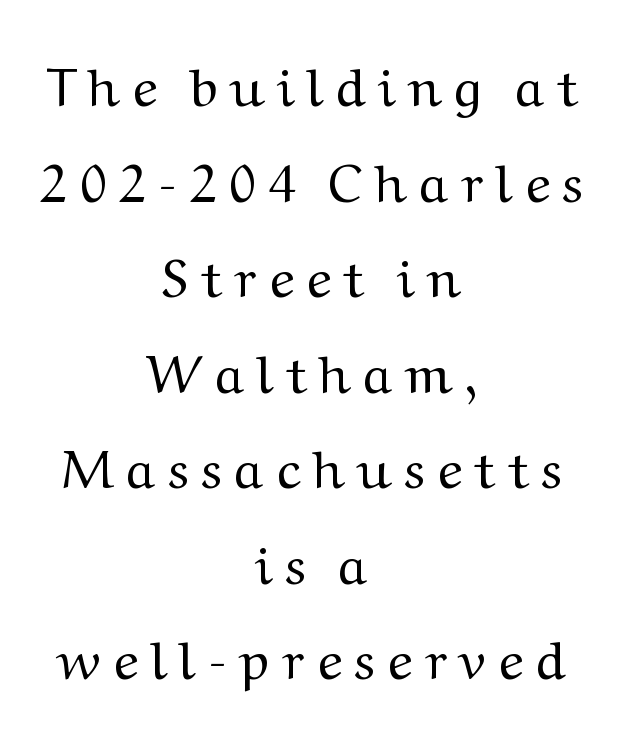
Q: Is the text bold? A: No.
Q: Is the text italic (slanted)? A: No, it is upright.
Q: Is the typeface a serif or a sans-serif typeface? A: Serif.
Q: Is the text underlined? A: No.
Q: How is the paragraph aligned? A: Centered.
Q: Is the spacing between letters normal or unusually wide? A: Unusually wide.
Q: Width (condensed, normal, or wide)? A: Wide.
Q: Stroke contrast? A: Medium.
Q: x-height? A: Medium.
Q: Monospaced? A: No.
